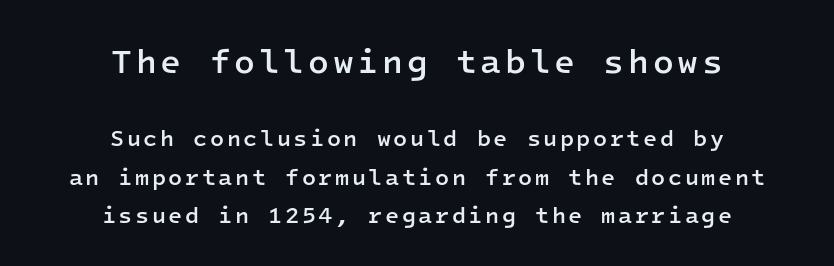
On the weight axis this lands at semibold, roughly 600. Rows of type keep a routine distance in the vertical direction. The lines in this sample share a center point and differ in where they start and stop. No word sits above an underline.
